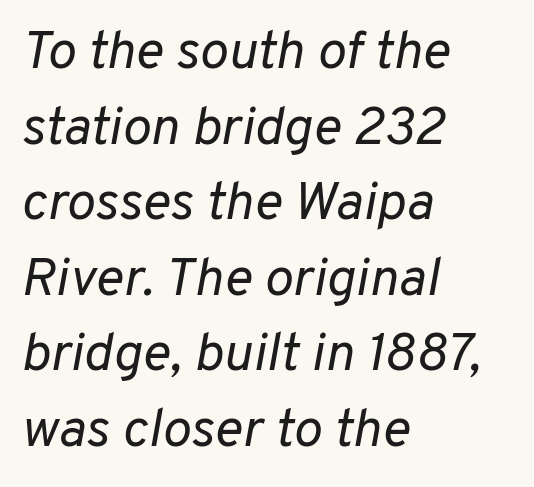
Q: Is the text bold? A: No.
Q: Is the text italic (slanted)? A: Yes, it leans right by about 10 degrees.
Q: Is the text underlined? A: No.
Q: How is the paragraph aligned? A: Left-aligned.
Q: Is the spacing between letters normal or unusually wide? A: Normal.
Q: Is the spacing between lines tight, normal or loose? A: Normal.
Q: Width (condensed, normal, or wide)? A: Normal.
Q: Stroke contrast? A: Low.
Q: x-height? A: Medium.
Q: Monospaced? A: No.
